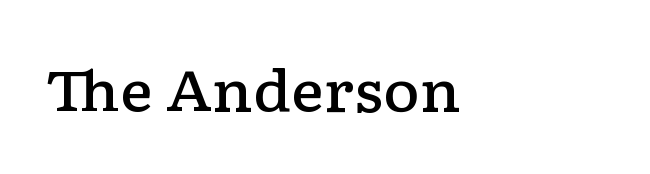
{"serif": "yes", "italic": "no", "bold": "semi", "weight": "semibold", "width": "wide", "stroke_contrast": "low", "x_height": "medium", "monospaced": "no", "underline": "no", "align": "left", "letter_spacing": "normal", "letter_spacing_em": 0.0, "glyph_px": 56}
